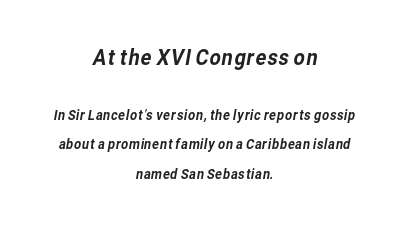
Bigger letters appear in the top chunk; the bottom chunk is reduced. Just letters on the line, the space beneath them empty. A great deal of white space separates one row of letters from the next. Nobody touched the tracking dial on this one. These lines stack symmetrically, like a column narrowing and widening about its center.
